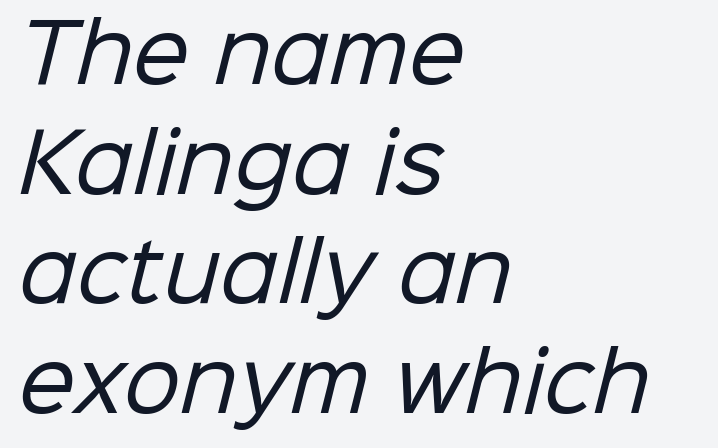
Q: Is the text bold? A: No.
Q: Is the typeface a serif or a sans-serif typeface? A: Sans-serif.
Q: Is the text underlined? A: No.
Q: How is the paragraph aligned? A: Left-aligned.
Q: Is the spacing between letters normal or unusually wide? A: Normal.
Q: Is the spacing between lines tight, normal or loose? A: Normal.
Q: Width (condensed, normal, or wide)? A: Normal.
Q: Stroke contrast? A: Low.
Q: x-height? A: Medium.
Q: Monospaced? A: No.
